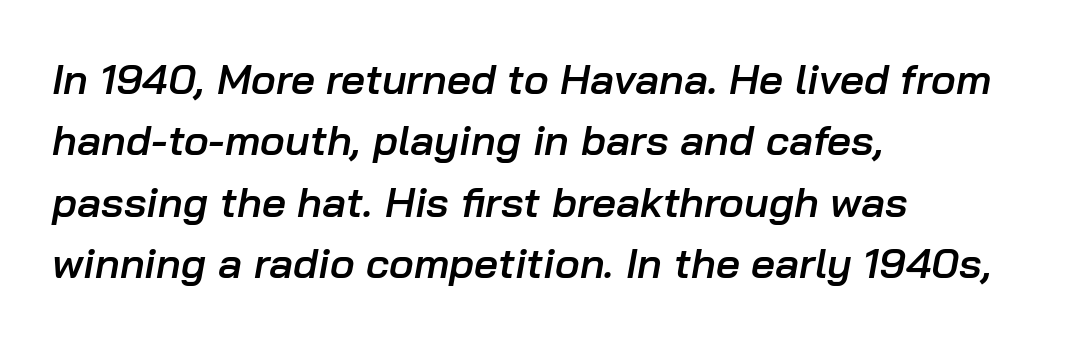
{"italic": "yes", "lean": "right", "slant_degrees": 10, "bold": "semi", "weight": "semibold", "width": "normal", "stroke_contrast": "low", "x_height": "medium", "monospaced": "no", "underline": "no", "align": "left", "line_spacing": "normal", "line_spacing_ratio": 1.46, "letter_spacing": "normal", "letter_spacing_em": 0.0, "glyph_px": 42}
